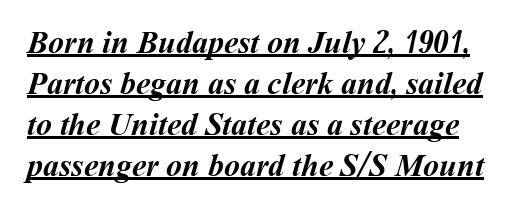
The image shows 32 px semibold type; set normal line spacing (1.28x), normal letter spacing, underlined; medium stroke contrast and a medium x-height.
